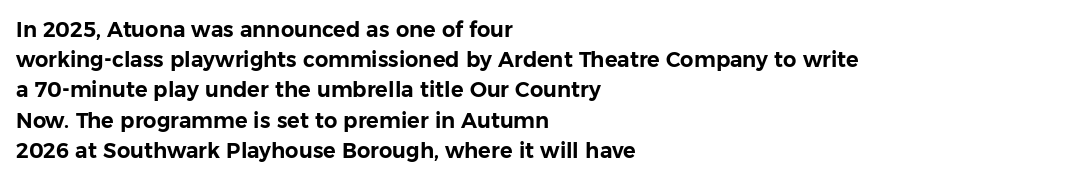
The lines sit at an ordinary, default distance from one another. In terms of posture, this sample is upright. What stands out about the letter spacing? Nothing — it is the standard amount. Leftover space on each line is placed entirely after the last word. Check the space under the baseline: it is left empty.
